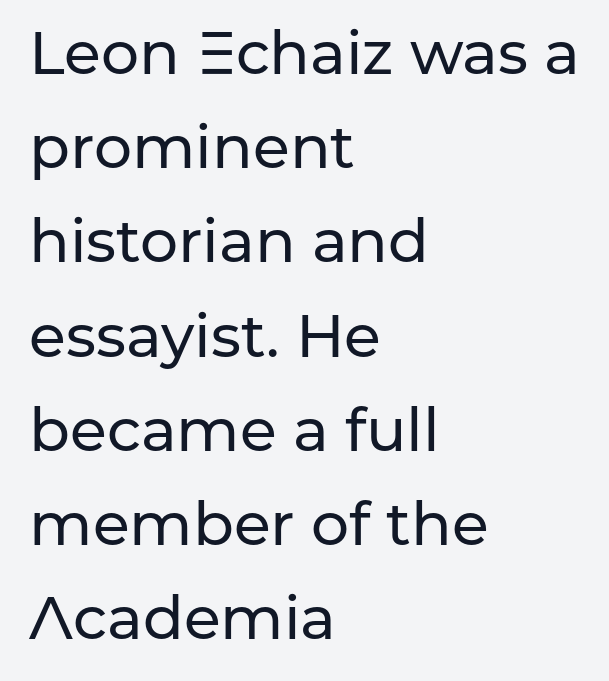
Q: Is the text italic (slanted)? A: No, it is upright.
Q: Is the typeface a serif or a sans-serif typeface? A: Sans-serif.
Q: Is the text underlined? A: No.
Q: How is the paragraph aligned? A: Left-aligned.
Q: Is the spacing between letters normal or unusually wide? A: Normal.
Q: Is the spacing between lines tight, normal or loose? A: Normal.
Q: Width (condensed, normal, or wide)? A: Normal.
Q: Stroke contrast? A: Low.
Q: x-height? A: Medium.
Q: Monospaced? A: No.
